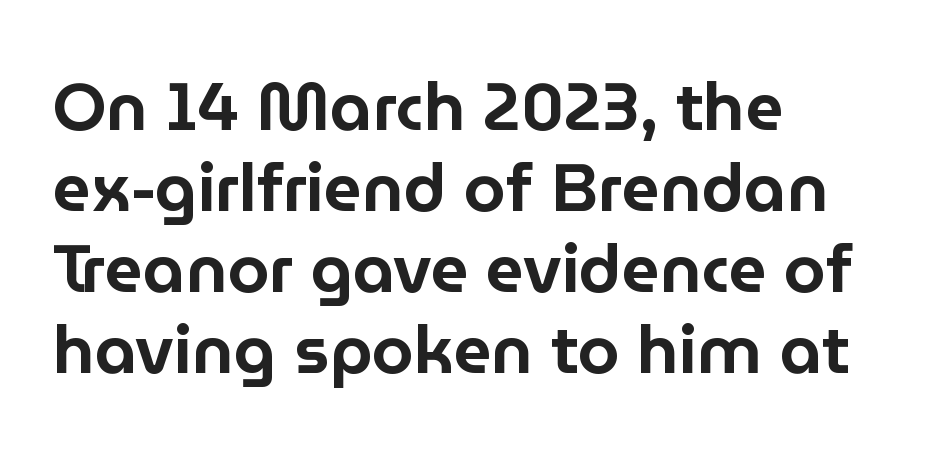
{"serif": "no", "italic": "no", "width": "normal", "stroke_contrast": "low", "x_height": "medium", "monospaced": "no", "underline": "no", "align": "left", "line_spacing_ratio": 1.21, "letter_spacing": "normal", "letter_spacing_em": 0.0, "glyph_px": 67}
